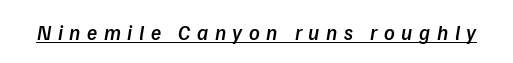
Display-style spreading of the glyphs; the letterfit is very open. Heft: intermediate — a semibold. Looks like someone drew a line under every word here.
